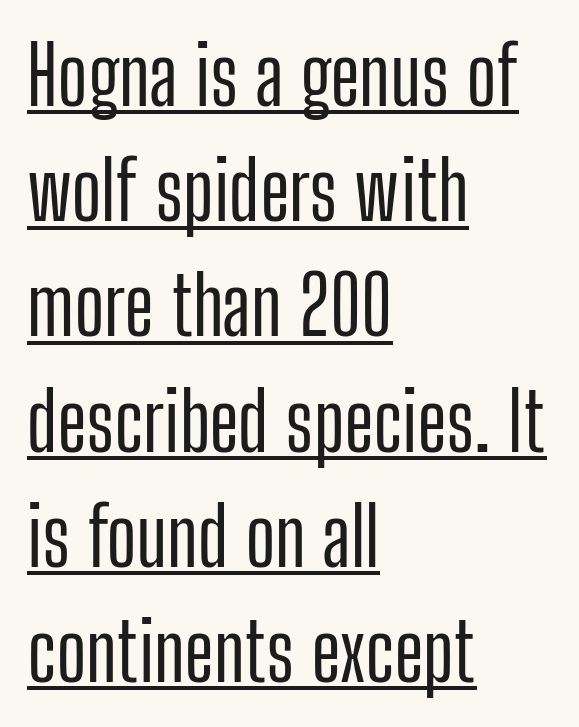
The image shows 80 px condensed sans-serif type, upright; set left-aligned, normal line spacing (1.44x), normal letter spacing, underlined; low stroke contrast and a medium x-height.
